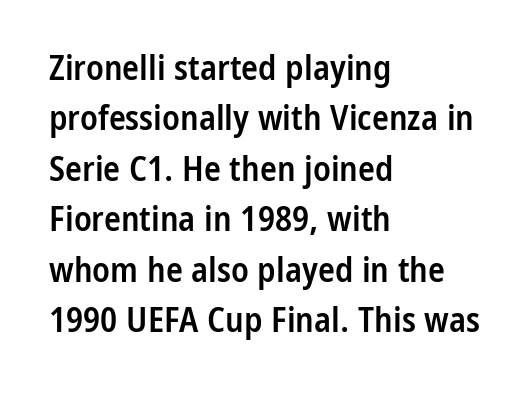
Q: Is the text bold? A: Semi-bold.
Q: Is the text italic (slanted)? A: No, it is upright.
Q: Is the typeface a serif or a sans-serif typeface? A: Sans-serif.
Q: Is the text underlined? A: No.
Q: How is the paragraph aligned? A: Left-aligned.
Q: Is the spacing between letters normal or unusually wide? A: Normal.
Q: Is the spacing between lines tight, normal or loose? A: Normal.
Q: Width (condensed, normal, or wide)? A: Condensed.
Q: Stroke contrast? A: Low.
Q: x-height? A: Medium.
Q: Monospaced? A: No.
